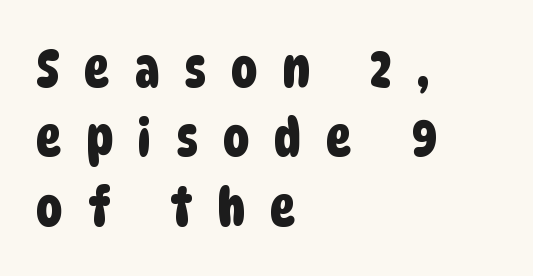
The image shows 53 px condensed sans-serif type; set left-aligned, normal line spacing (1.31x), unusually wide letter spacing (+0.47 em), not underlined; low stroke contrast and a large x-height.
